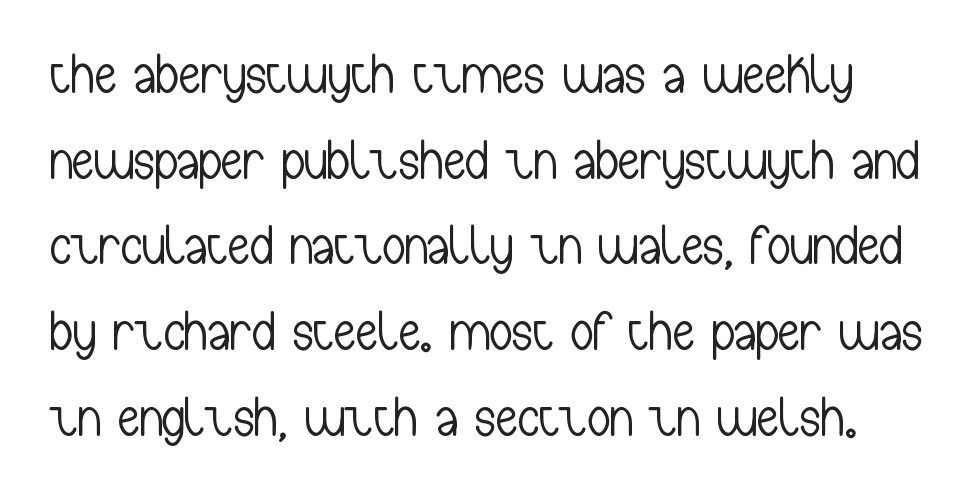
Grotesque or geometric, the face here clearly has no serifs. Nothing unusual about the tracking: characters are spaced as the font intends. This rendering features lettering with no underline. Is this a fixed-width face? No — the glyphs have proportional, varying widths.
